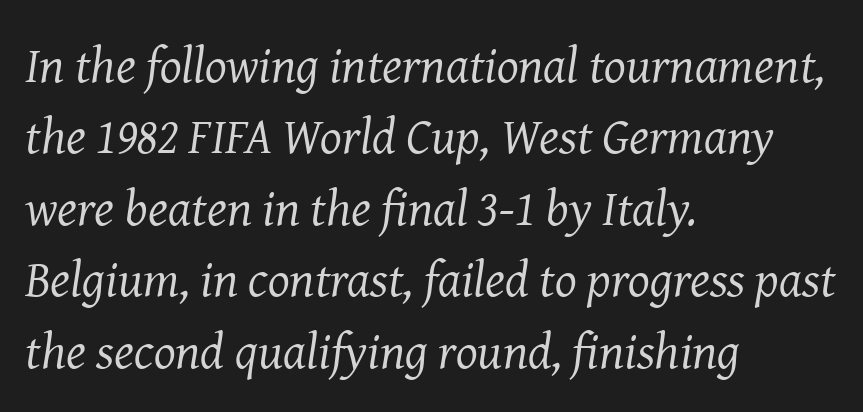
The image shows 51 px regular-weight serif type, italic (leaning right); set left-aligned, normal line spacing (1.4x), normal letter spacing, not underlined; medium stroke contrast and a medium x-height.
